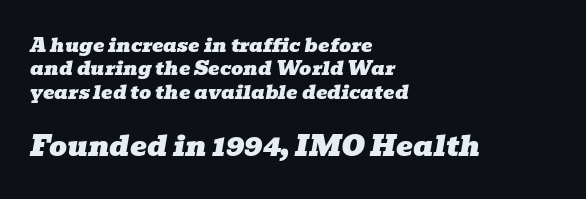
{"serif": "yes", "italic": "yes", "lean": "right", "slant_degrees": 10, "width": "wide", "stroke_contrast": "low", "x_height": "medium", "monospaced": "no", "underline": "no", "align": "left", "line_spacing_ratio": 1.23, "letter_spacing": "normal", "letter_spacing_em": 0.0, "larger_block": "second", "size_ratio": 1.47, "glyph_px": 28}
